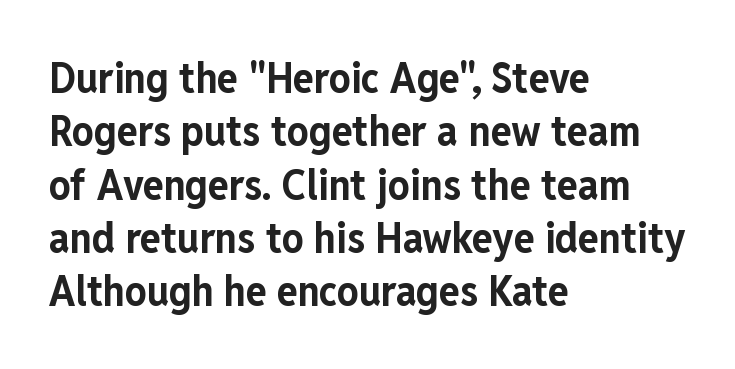
{"serif": "no", "italic": "no", "bold": "yes", "weight": "bold", "width": "condensed", "stroke_contrast": "low", "x_height": "medium", "monospaced": "no", "underline": "no", "align": "left", "line_spacing_ratio": 1.24, "letter_spacing": "normal", "letter_spacing_em": 0.0, "glyph_px": 43}
